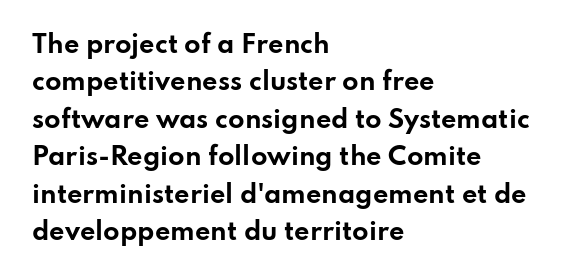
Underline: absent. Strokes here are thick enough to call this a true bold. This block has exactly the height ordinary leading produces. Standard letterfit; no display-style spreading of the glyphs. The lines are quadded left.
